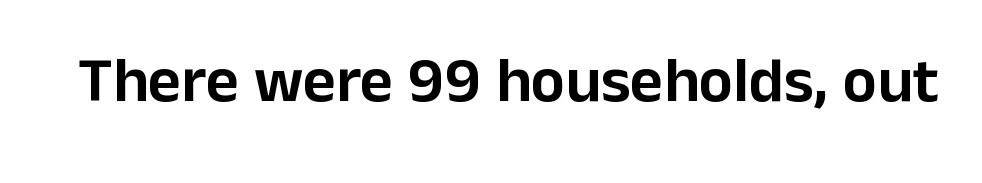
Q: Is the text italic (slanted)? A: No, it is upright.
Q: Is the typeface a serif or a sans-serif typeface? A: Sans-serif.
Q: Is the text underlined? A: No.
Q: Is the spacing between letters normal or unusually wide? A: Normal.
Q: Width (condensed, normal, or wide)? A: Normal.
Q: Stroke contrast? A: Low.
Q: x-height? A: Medium.
Q: Monospaced? A: No.
